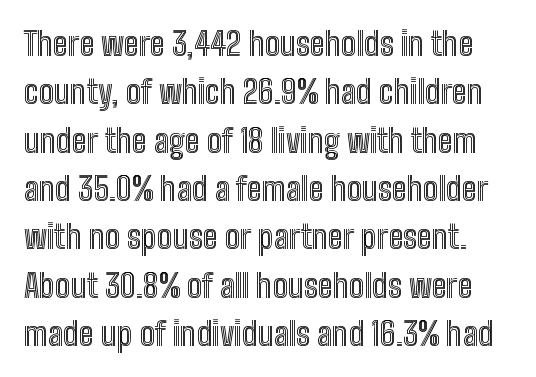
{"italic": "no", "width": "condensed", "x_height": "medium", "monospaced": "no", "underline": "no", "line_spacing": "normal", "line_spacing_ratio": 1.51, "letter_spacing": "normal", "letter_spacing_em": 0.0, "glyph_px": 32}
